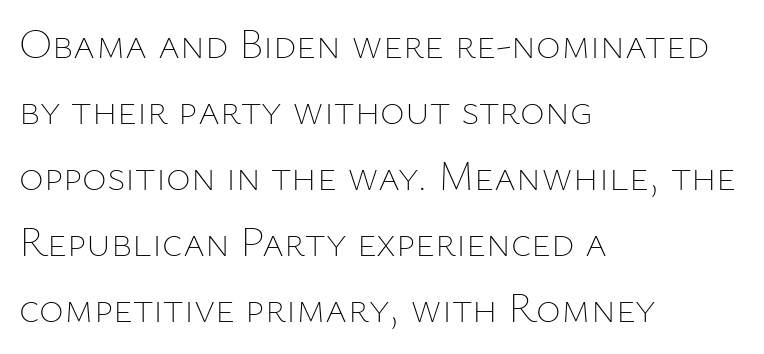
{"italic": "no", "bold": "no", "weight": "thin", "width": "normal", "stroke_contrast": "low", "x_height": "medium", "monospaced": "no", "underline": "no", "align": "left", "line_spacing": "normal", "line_spacing_ratio": 1.57, "letter_spacing": "normal", "letter_spacing_em": 0.0, "glyph_px": 42}
